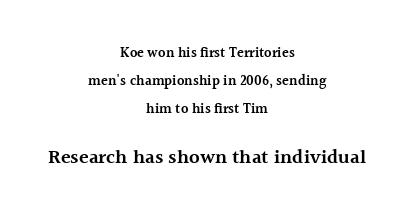
The image shows 20 px text type, upright; set centered, loose line spacing (1.99x), normal letter spacing, not underlined; the second (bottom) block is 1.43x larger.
